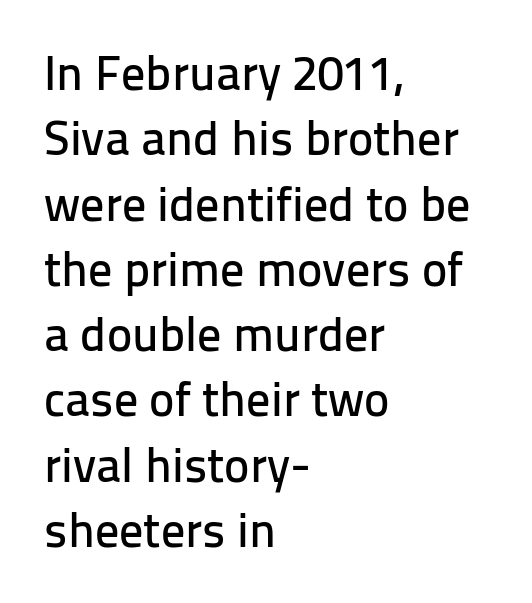
The image shows 48 px sans-serif type, upright; set left-aligned, normal line spacing (1.36x), normal letter spacing, not underlined; low stroke contrast and a medium x-height.
